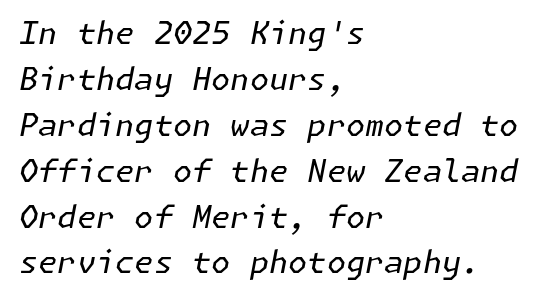
Q: Is the text bold? A: No.
Q: Is the text italic (slanted)? A: Yes, it leans right by about 11 degrees.
Q: Is the text underlined? A: No.
Q: How is the paragraph aligned? A: Left-aligned.
Q: Is the spacing between letters normal or unusually wide? A: Normal.
Q: Is the spacing between lines tight, normal or loose? A: Normal.
Q: Width (condensed, normal, or wide)? A: Normal.
Q: Stroke contrast? A: Low.
Q: x-height? A: Medium.
